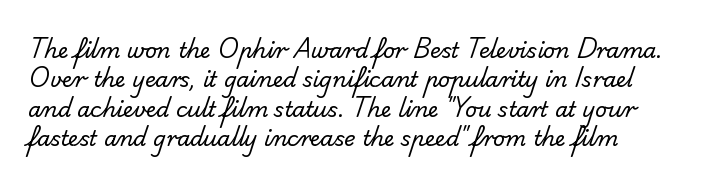
Q: Is the text bold? A: No.
Q: Is the text underlined? A: No.
Q: Is the spacing between letters normal or unusually wide? A: Normal.
Q: Is the spacing between lines tight, normal or loose? A: Normal.
